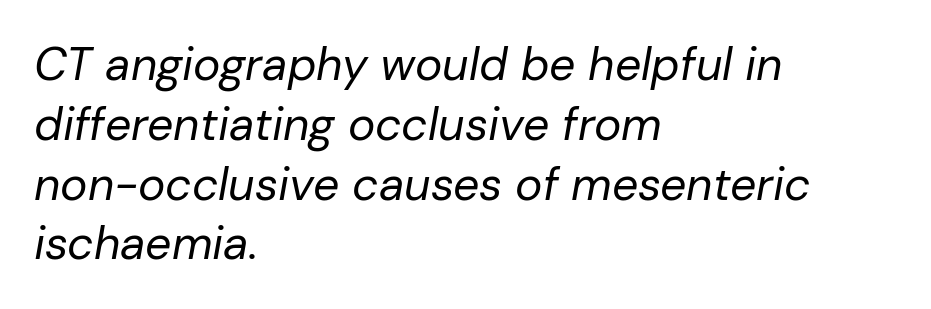
These lines keep a tight, regular rhythm from letter to letter. The specimen omits any rule beneath the text block's lines. This sample has the flowing, uneven cadence of proportional lettering. Students, observe: this is what conventionally led text looks like. Horizontal alignment here is leftward, the default for most running prose.
